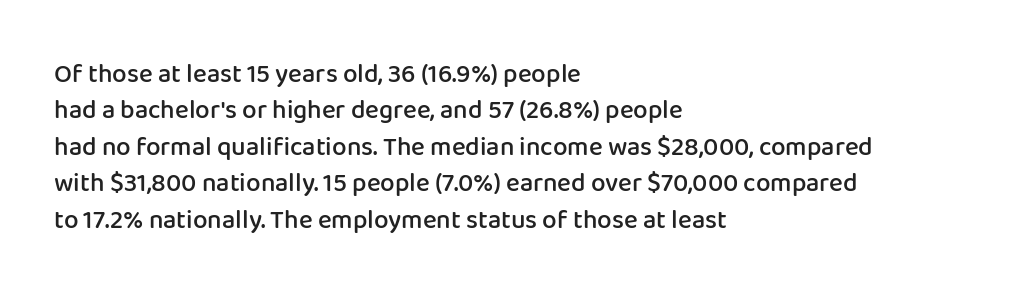
{"italic": "no", "bold": "semi", "underline": "no", "align": "left", "line_spacing": "normal", "line_spacing_ratio": 1.4, "letter_spacing": "normal", "letter_spacing_em": 0.0, "glyph_px": 26}
